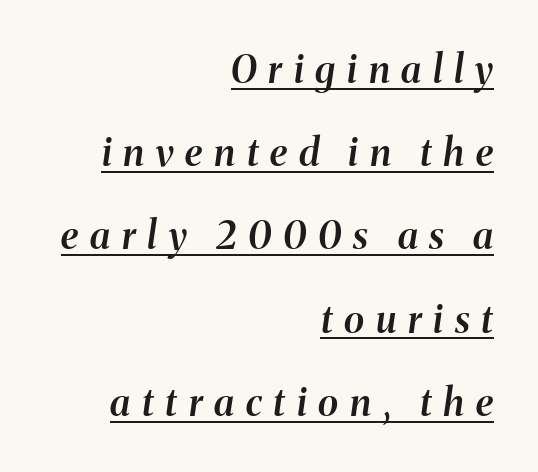
Varying glyph widths throughout — classic text-font behaviour. Does the lettering tilt? It does — this is italic. Loosely led — the rows are spread out. A somewhat darkened texture: the type is semibold rather than bold. The lines in this sample share a right terminus and differ only in where they begin. The face used here appears with an underline applied.
